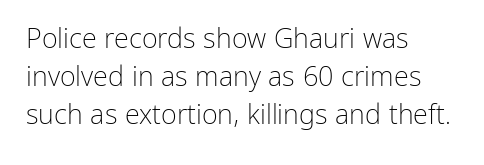
The image shows 27 px text type, upright; set left-aligned, normal line spacing (1.4x), normal letter spacing, not underlined.
